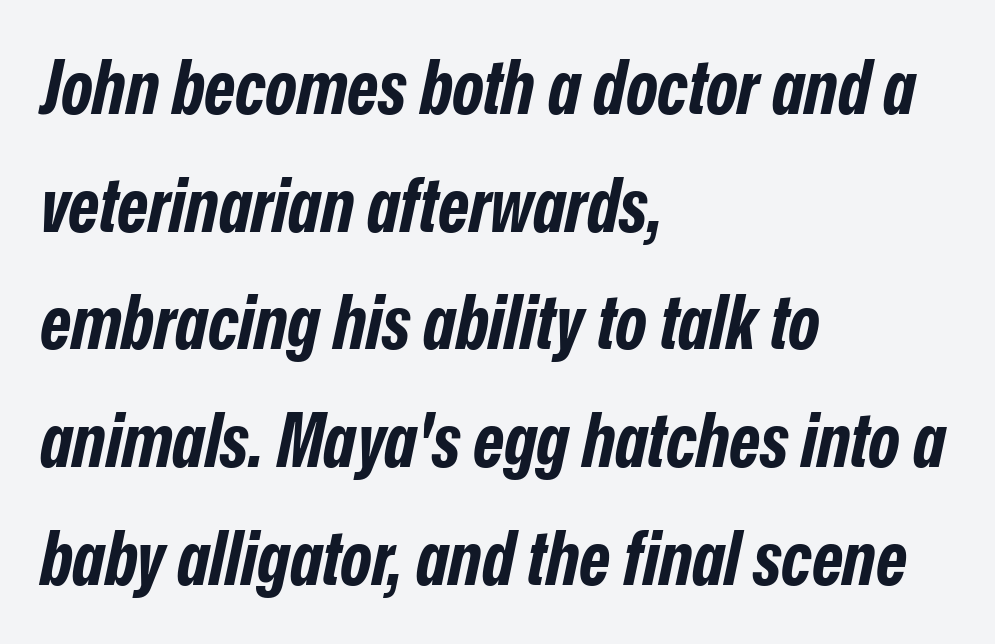
The image shows 75 px bold, condensed type, italic (leaning right); set left-aligned, normal line spacing (1.57x), normal letter spacing, not underlined; low stroke contrast and a medium x-height.
